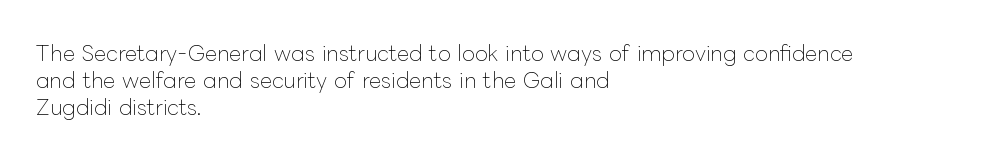
{"italic": "no", "bold": "no", "underline": "no", "align": "left", "line_spacing": "normal", "line_spacing_ratio": 1.29, "letter_spacing": "normal", "letter_spacing_em": 0.0, "glyph_px": 21}
